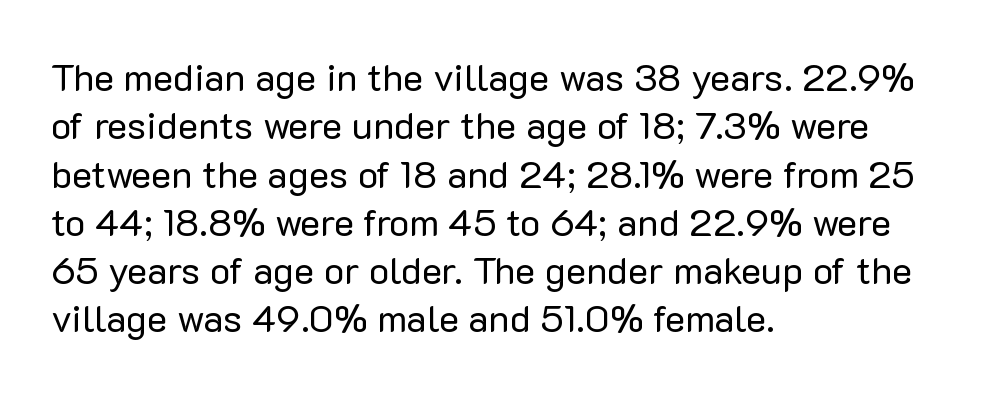
Q: Is the text bold? A: No.
Q: Is the text italic (slanted)? A: No, it is upright.
Q: Is the typeface a serif or a sans-serif typeface? A: Sans-serif.
Q: Is the text underlined? A: No.
Q: How is the paragraph aligned? A: Left-aligned.
Q: Is the spacing between letters normal or unusually wide? A: Normal.
Q: Is the spacing between lines tight, normal or loose? A: Normal.
Q: Width (condensed, normal, or wide)? A: Normal.
Q: Stroke contrast? A: Low.
Q: x-height? A: Medium.
Q: Monospaced? A: No.
